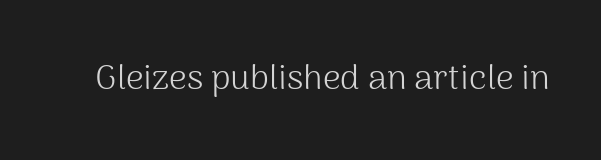
Unlike italic type, these characters show no tilt at all. Bold? No — there's no thickening of the strokes. Letterform terminals end flat and unadorned throughout the passage. This sample has the flowing, uneven cadence of proportional lettering. The area under the type is left untouched.
